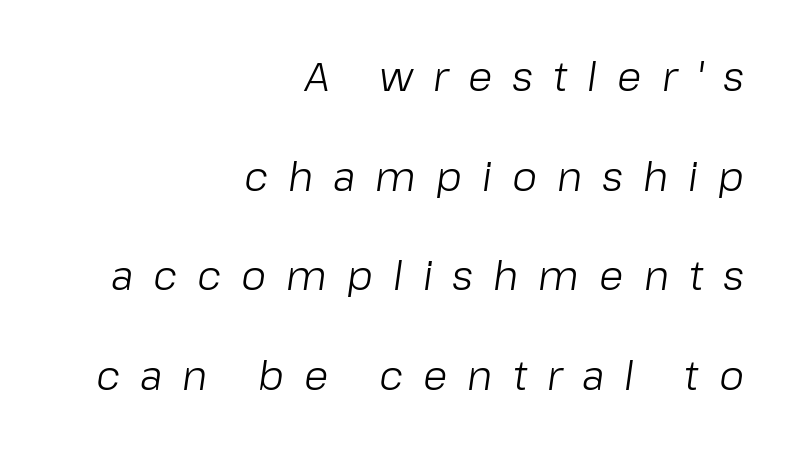
{"italic": "yes", "lean": "right", "slant_degrees": 8, "bold": "no", "weight": "light", "width": "normal", "stroke_contrast": "low", "x_height": "medium", "monospaced": "no", "underline": "no", "align": "right", "line_spacing": "loose", "line_spacing_ratio": 2.49, "letter_spacing": "wide", "letter_spacing_em": 0.5, "glyph_px": 40}
